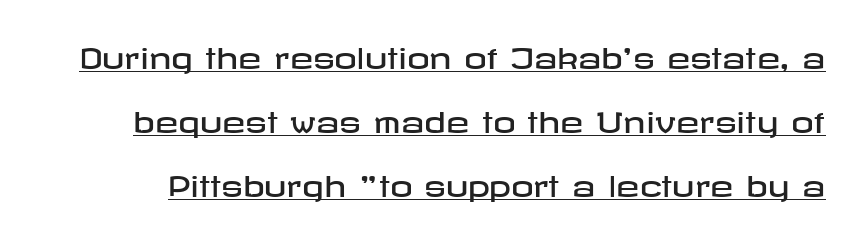
{"serif": "no", "italic": "no", "width": "wide", "stroke_contrast": "low", "x_height": "medium", "underline": "yes", "line_spacing": "loose", "line_spacing_ratio": 2.28, "letter_spacing": "normal", "letter_spacing_em": 0.0, "glyph_px": 28}
